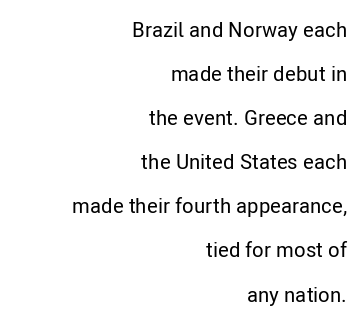
Q: Is the text italic (slanted)? A: No, it is upright.
Q: Is the text underlined? A: No.
Q: How is the paragraph aligned? A: Right-aligned.
Q: Is the spacing between letters normal or unusually wide? A: Normal.
Q: Is the spacing between lines tight, normal or loose? A: Loose.
